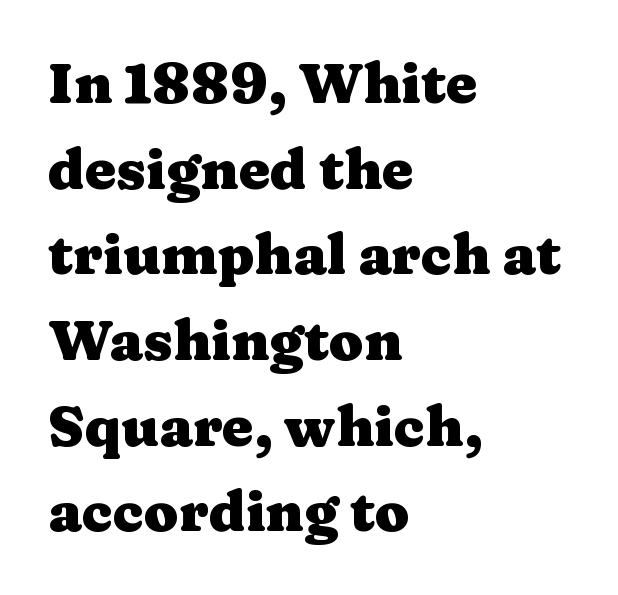
The image shows 56 px heavy, wide serif type, upright; set left-aligned, normal line spacing (1.53x), normal letter spacing, not underlined; medium stroke contrast and a medium x-height.
